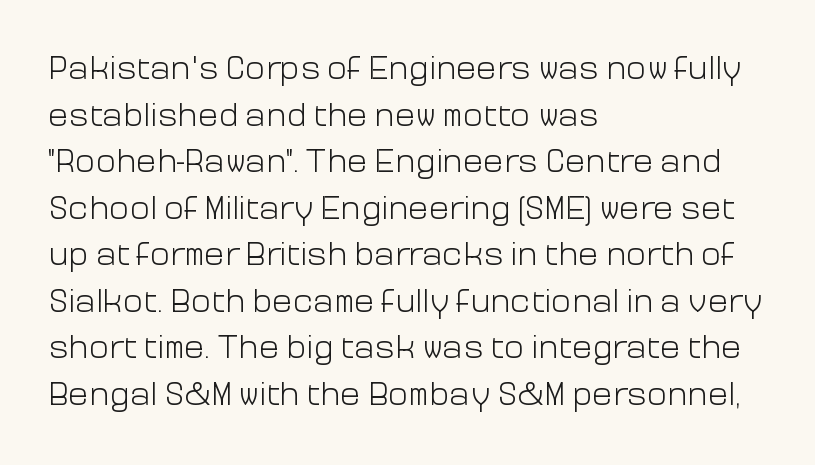
The image shows 34 px light sans-serif type, upright; set left-aligned, normal line spacing (1.37x), normal letter spacing, not underlined; low stroke contrast and a medium x-height.
